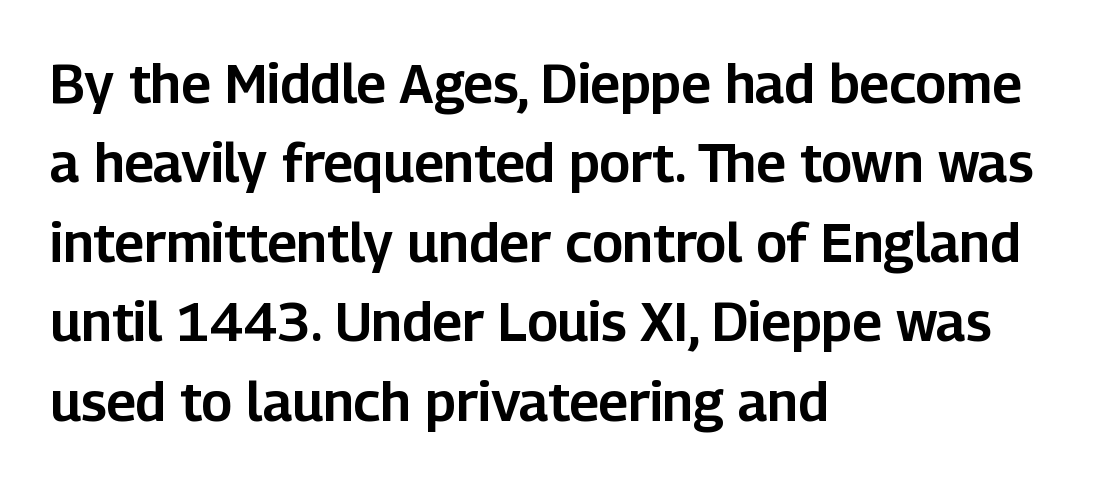
Each letter keeps its own natural width here, so spacing adapts to shape. The foot of each line stays bare and open. I'd call this a sans setting — the letters go barefoot. Line beginnings align vertically; line endings do not. This is roman type, the default non-slanted kind. The line-height multiplier appears to be the usual default.
